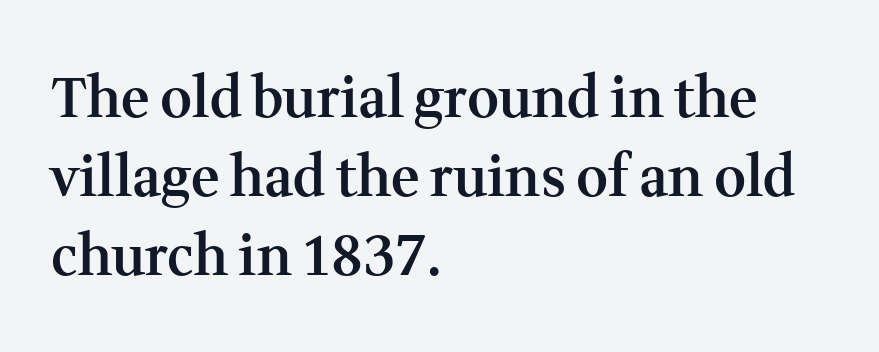
Q: Is the text bold? A: Semi-bold.
Q: Is the text italic (slanted)? A: No, it is upright.
Q: Is the typeface a serif or a sans-serif typeface? A: Serif.
Q: Is the text underlined? A: No.
Q: How is the paragraph aligned? A: Left-aligned.
Q: Is the spacing between letters normal or unusually wide? A: Normal.
Q: Is the spacing between lines tight, normal or loose? A: Normal.
Q: Width (condensed, normal, or wide)? A: Normal.
Q: Stroke contrast? A: Medium.
Q: x-height? A: Medium.
Q: Monospaced? A: No.
